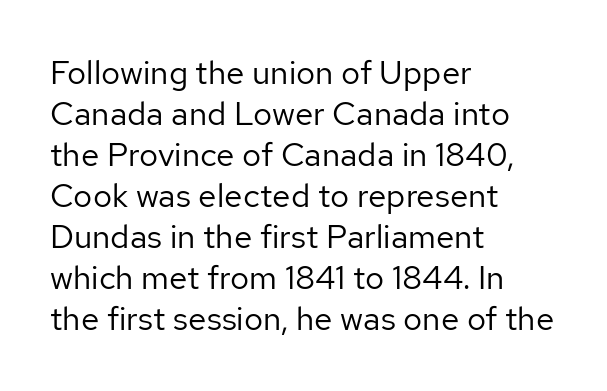
Q: Is the text bold? A: No.
Q: Is the text italic (slanted)? A: No, it is upright.
Q: Is the typeface a serif or a sans-serif typeface? A: Sans-serif.
Q: Is the text underlined? A: No.
Q: How is the paragraph aligned? A: Left-aligned.
Q: Is the spacing between letters normal or unusually wide? A: Normal.
Q: Width (condensed, normal, or wide)? A: Normal.
Q: Stroke contrast? A: Low.
Q: x-height? A: Medium.
Q: Monospaced? A: No.
